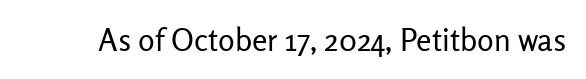
{"serif": "no", "italic": "no", "bold": "no", "weight": "regular", "width": "normal", "stroke_contrast": "low", "x_height": "medium", "monospaced": "no", "underline": "no", "letter_spacing": "normal", "letter_spacing_em": 0.0, "glyph_px": 31}
